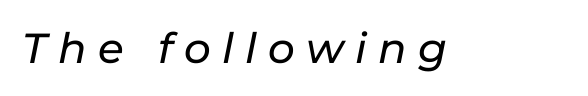
The image shows 42 px text type, italic (leaning right); set unusually wide letter spacing (+0.27 em), not underlined; low stroke contrast and a medium x-height.
